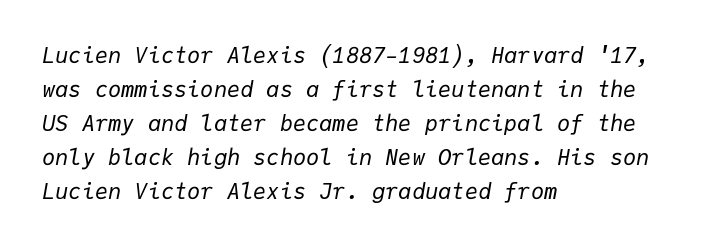
Q: Is the text bold? A: No.
Q: Is the text italic (slanted)? A: Yes, it leans right by about 9 degrees.
Q: Is the text underlined? A: No.
Q: How is the paragraph aligned? A: Left-aligned.
Q: Is the spacing between letters normal or unusually wide? A: Normal.
Q: Is the spacing between lines tight, normal or loose? A: Normal.
